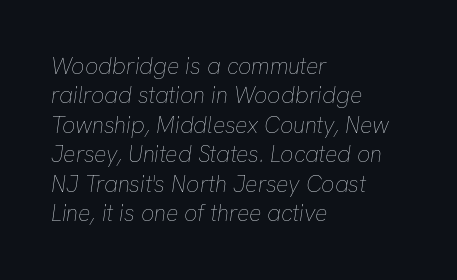
The image shows 23 px text type, italic (leaning right); set left-aligned, normal line spacing (1.28x), normal letter spacing, not underlined.
